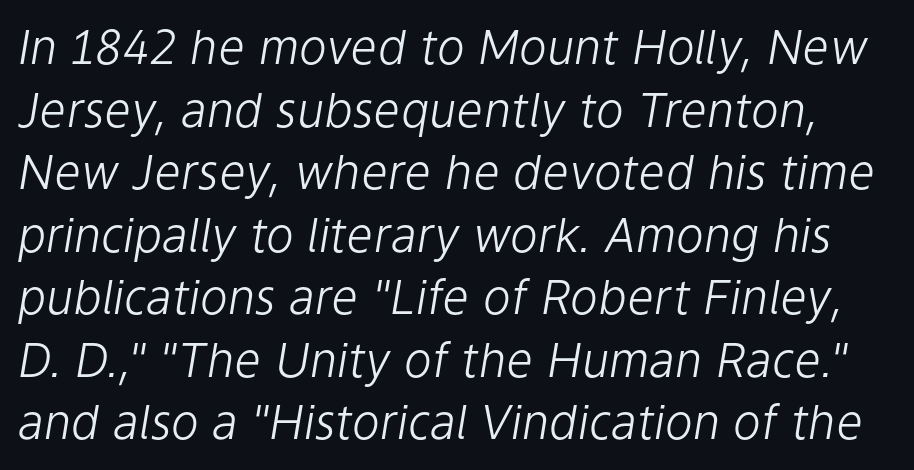
Each stroke keeps to a modest, everyday thickness or less. This sample uses plain, unmodified letter spacing. The zone under the glyphs is completely vacant. The letters advance in unequal steps, a hallmark of proportional type. Looking at the ascenders, they clearly lean. The rows are spaced the way most documents space them.
